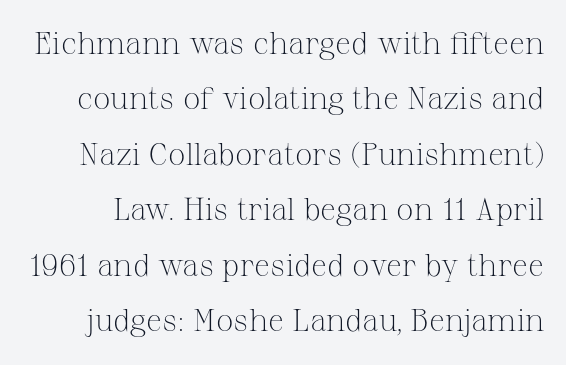
Q: Is the text bold? A: No.
Q: Is the text italic (slanted)? A: No, it is upright.
Q: Is the typeface a serif or a sans-serif typeface? A: Serif.
Q: Is the text underlined? A: No.
Q: Is the spacing between letters normal or unusually wide? A: Normal.
Q: Width (condensed, normal, or wide)? A: Normal.
Q: Stroke contrast? A: Medium.
Q: x-height? A: Medium.
Q: Monospaced? A: No.
